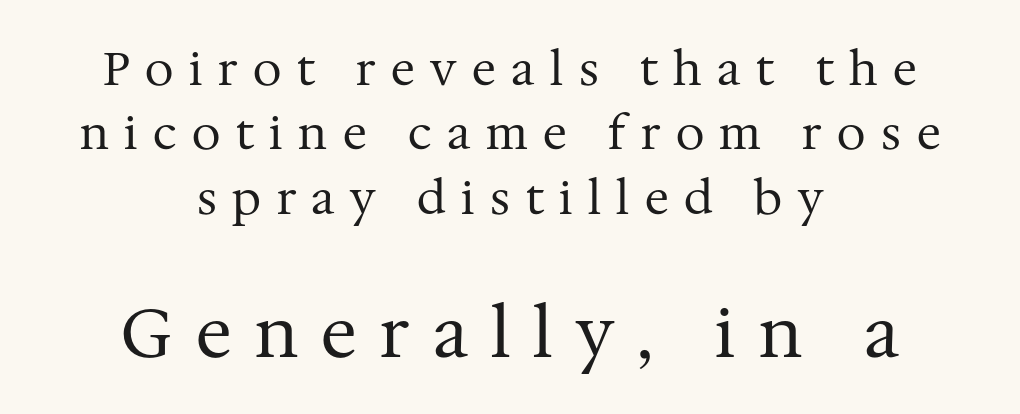
Tall strokes in this sample are plumb rather than angled. This sample has the flowing, uneven cadence of proportional lettering. Scale increases going downward across the two blocks. Visually the block forms a symmetrical silhouette, jagged on both flanks. Unlike a clean sans, this face finishes its strokes with serifs. Each word looks stretched out because of the extra space between its letters.
